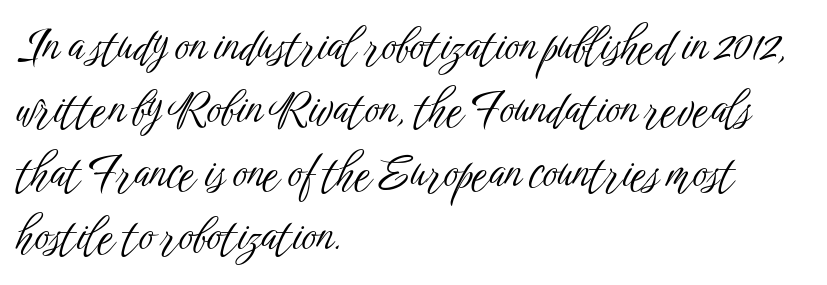
{"serif": "no", "bold": "no", "weight": "light", "width": "condensed", "stroke_contrast": "low", "x_height": "medium", "monospaced": "no", "underline": "no", "align": "left", "line_spacing": "normal", "line_spacing_ratio": 1.41, "letter_spacing": "normal", "letter_spacing_em": 0.0, "glyph_px": 45}
